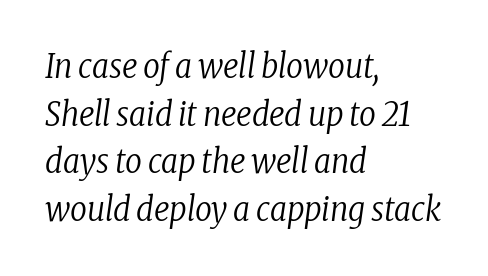
{"serif": "yes", "italic": "yes", "lean": "right", "slant_degrees": 8, "bold": "no", "weight": "regular", "width": "condensed", "stroke_contrast": "low", "x_height": "medium", "monospaced": "no", "underline": "no", "align": "left", "line_spacing": "normal", "line_spacing_ratio": 1.44, "letter_spacing": "normal", "letter_spacing_em": 0.0, "glyph_px": 33}
